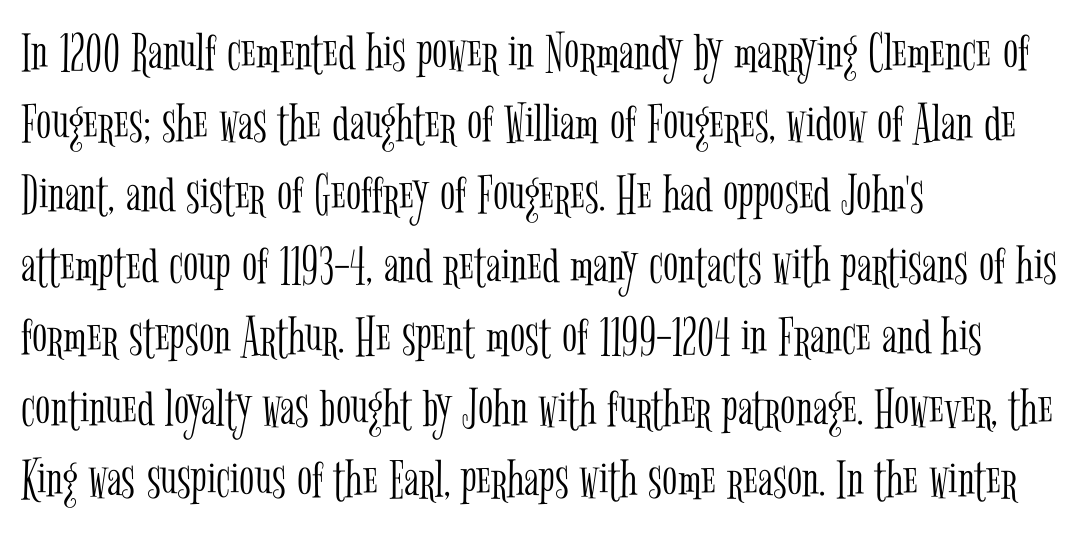
Looks like regular typesetting: each glyph gets only the width it needs. Rendered with straight, roman letterforms. The rendering shows small feet on the letterforms — a serif design. The gaps between neighbouring characters are ordinary and unremarkable.
